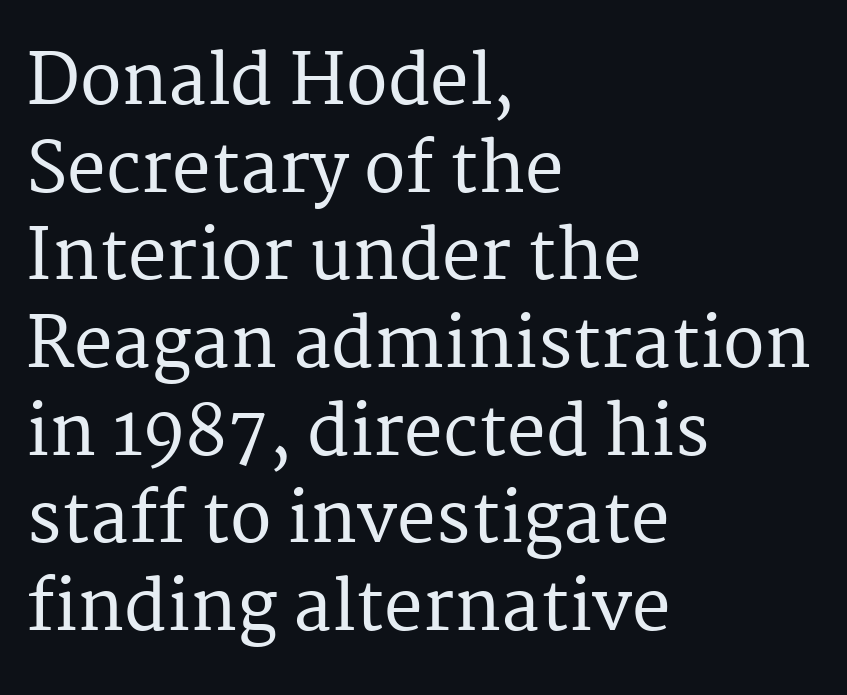
Q: Is the text italic (slanted)? A: No, it is upright.
Q: Is the typeface a serif or a sans-serif typeface? A: Serif.
Q: Is the text underlined? A: No.
Q: How is the paragraph aligned? A: Left-aligned.
Q: Is the spacing between letters normal or unusually wide? A: Normal.
Q: Is the spacing between lines tight, normal or loose? A: Normal.
Q: Width (condensed, normal, or wide)? A: Normal.
Q: Stroke contrast? A: Medium.
Q: x-height? A: Medium.
Q: Monospaced? A: No.
